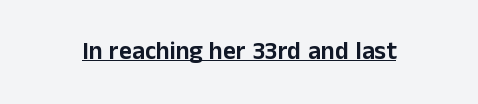
Q: Is the text italic (slanted)? A: No, it is upright.
Q: Is the text underlined? A: Yes.
Q: Is the spacing between letters normal or unusually wide? A: Normal.
